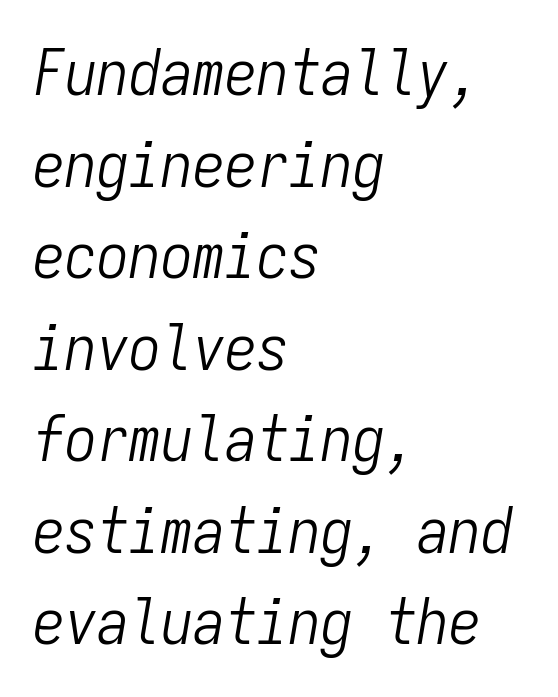
The axis of the letterforms is tilted away from vertical. Glyph-to-glyph distance matches everyday printed text. Nothing heavy about these letters — not bold at all. Think of a typewriter: that constant character pitch is what you see here.
